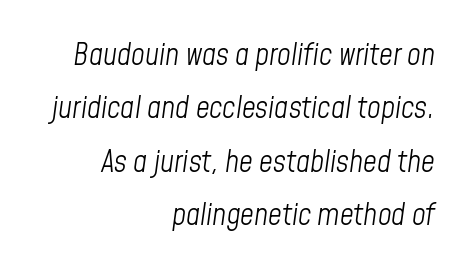
Glance below the letters and you will spot only blank space. Heft: none added — not bold. Default kerning and tracking; the words read as compact shapes. The passage shown is typed in a proportional face where columns would drift. Looking at the ascenders, they clearly lean.
